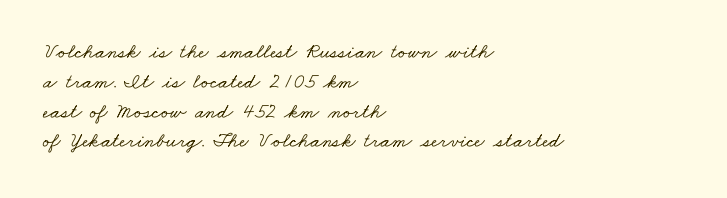
The image shows 21 px text type; set left-aligned, normal line spacing (1.42x), normal letter spacing, not underlined.
